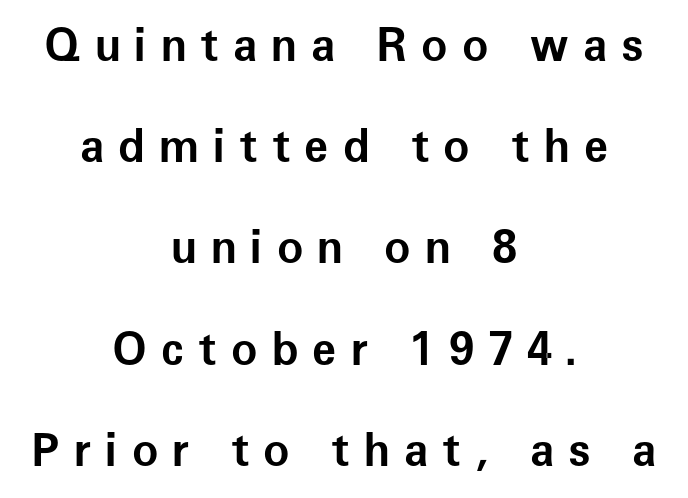
{"serif": "no", "italic": "no", "bold": "yes", "weight": "bold", "width": "normal", "stroke_contrast": "low", "x_height": "medium", "monospaced": "no", "underline": "no", "align": "center", "line_spacing": "loose", "line_spacing_ratio": 2.3, "letter_spacing": "wide", "letter_spacing_em": 0.32, "glyph_px": 44}
